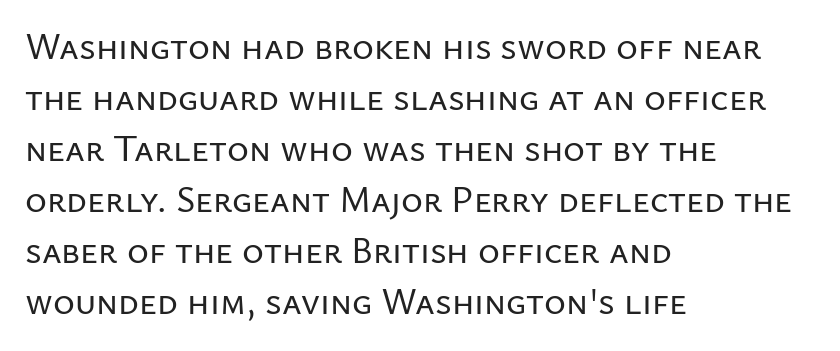
{"serif": "no", "italic": "no", "width": "normal", "stroke_contrast": "low", "x_height": "medium", "monospaced": "no", "underline": "no", "align": "left", "line_spacing": "normal", "line_spacing_ratio": 1.38, "letter_spacing": "normal", "letter_spacing_em": 0.0, "glyph_px": 37}
